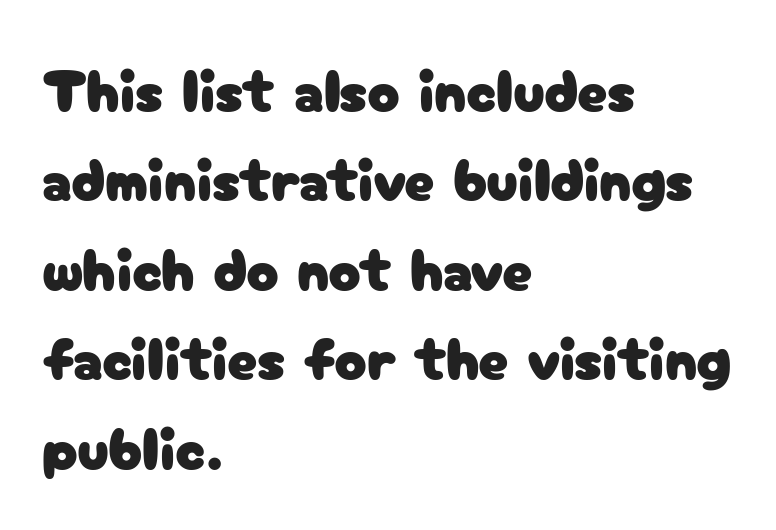
Q: Is the text italic (slanted)? A: No, it is upright.
Q: Is the typeface a serif or a sans-serif typeface? A: Sans-serif.
Q: Is the text underlined? A: No.
Q: How is the paragraph aligned? A: Left-aligned.
Q: Is the spacing between letters normal or unusually wide? A: Normal.
Q: Is the spacing between lines tight, normal or loose? A: Normal.
Q: Width (condensed, normal, or wide)? A: Normal.
Q: Stroke contrast? A: Low.
Q: x-height? A: Medium.
Q: Monospaced? A: No.
